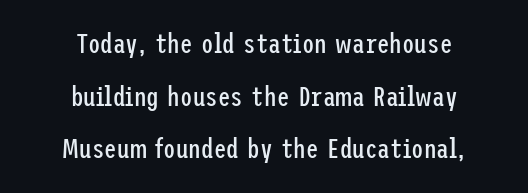
{"serif": "no", "italic": "no", "bold": "no", "weight": "regular", "width": "condensed", "stroke_contrast": "low", "x_height": "medium", "underline": "no", "align": "center", "line_spacing_ratio": 1.88, "letter_spacing": "normal", "letter_spacing_em": 0.0, "glyph_px": 28}
